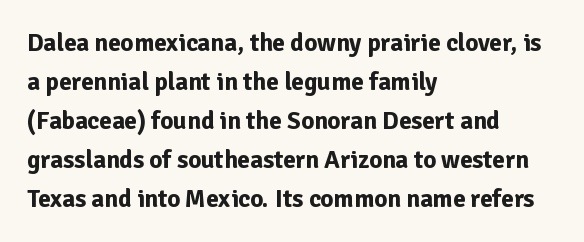
The image shows 25 px bold type, upright; set left-aligned, normal line spacing (1.56x), normal letter spacing, not underlined.
